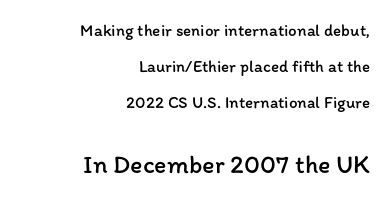
The image shows 26 px text type, upright; set right-aligned, loose line spacing (2.13x), normal letter spacing, not underlined; the second (bottom) block is 1.53x larger.
